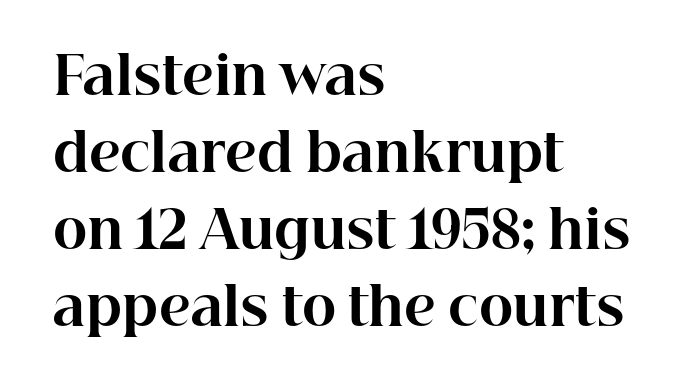
{"serif": "yes", "italic": "no", "bold": "yes", "weight": "bold", "width": "normal", "stroke_contrast": "high", "x_height": "medium", "monospaced": "no", "underline": "no", "align": "left", "line_spacing": "normal", "line_spacing_ratio": 1.48, "letter_spacing": "normal", "letter_spacing_em": 0.0, "glyph_px": 52}
